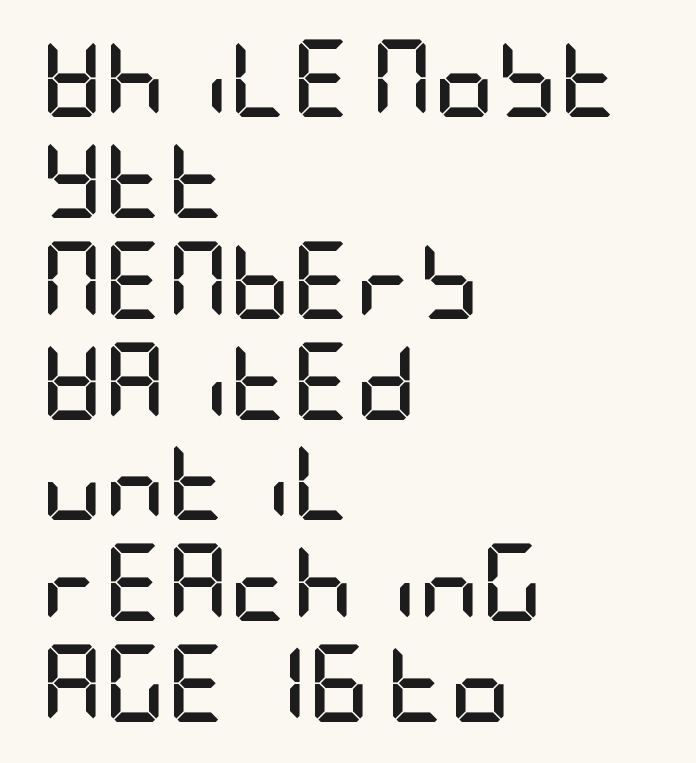
No feet cap the strokes, marking this as sans-serif type. Successive baselines arrive at the customary interval. Notice how the stems are strictly vertical — no italics here. Glyph-to-glyph distance matches everyday printed text. These lines are set flush left with a ragged right edge.
